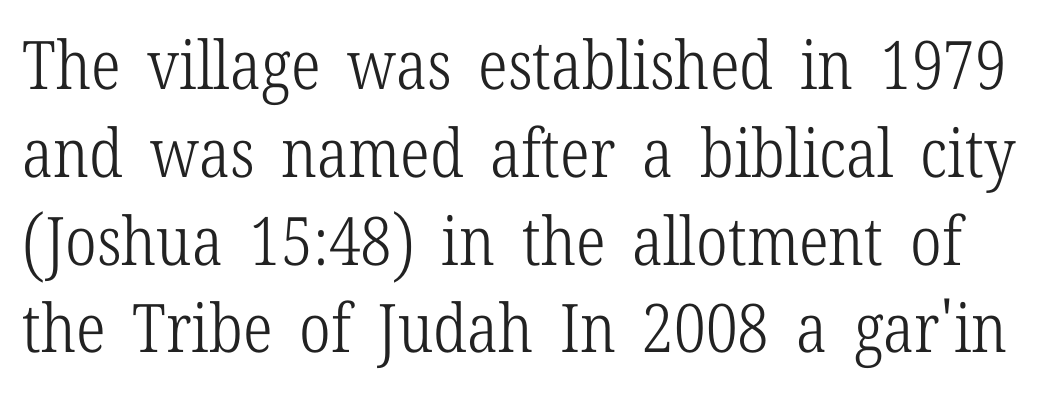
Q: Is the text bold? A: No.
Q: Is the text italic (slanted)? A: No, it is upright.
Q: Is the typeface a serif or a sans-serif typeface? A: Serif.
Q: Is the text underlined? A: No.
Q: Is the spacing between letters normal or unusually wide? A: Normal.
Q: Is the spacing between lines tight, normal or loose? A: Normal.
Q: Width (condensed, normal, or wide)? A: Condensed.
Q: Stroke contrast? A: Low.
Q: x-height? A: Medium.
Q: Monospaced? A: No.
